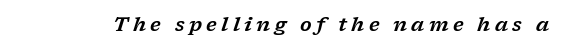
{"italic": "yes", "lean": "right", "slant_degrees": 17, "underline": "no", "letter_spacing": "wide", "letter_spacing_em": 0.22, "glyph_px": 20}
